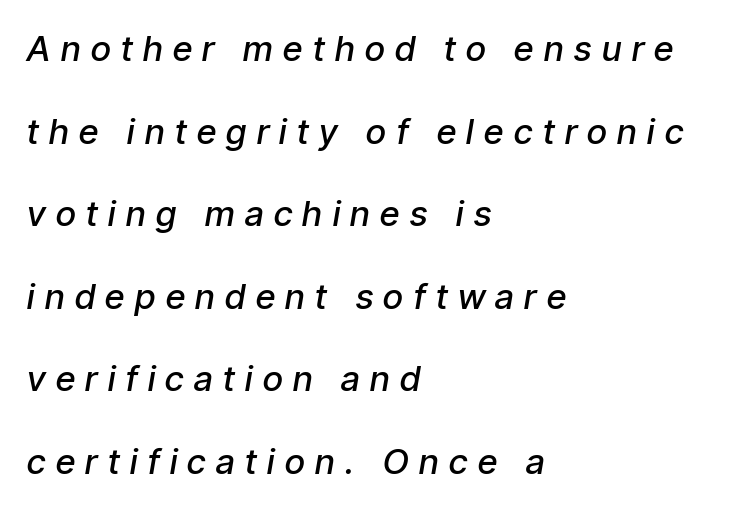
The words here are not underlined. All the whitespace from short lines collects on the right. Designer's note — italics engaged. Glyph-to-glyph distance is far greater than everyday printed text. Is there much room between lines? Yes — plenty of vertical air separates them.
